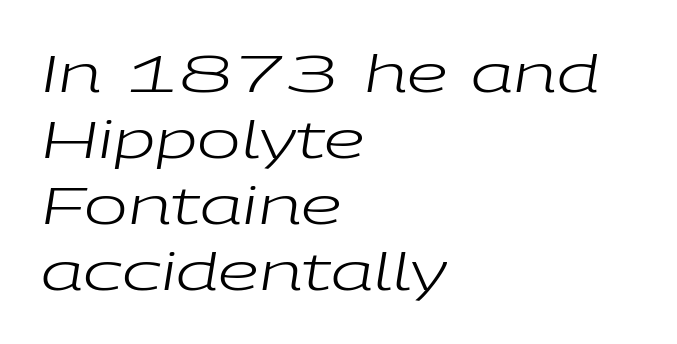
A bare baseline throughout the passage. Nothing heavy about these letters — not bold at all. Honestly, the row spacing looks completely unremarkable. Glyph-to-glyph distance matches everyday printed text. A classic flush-left, rag-right setting is used for this passage.
